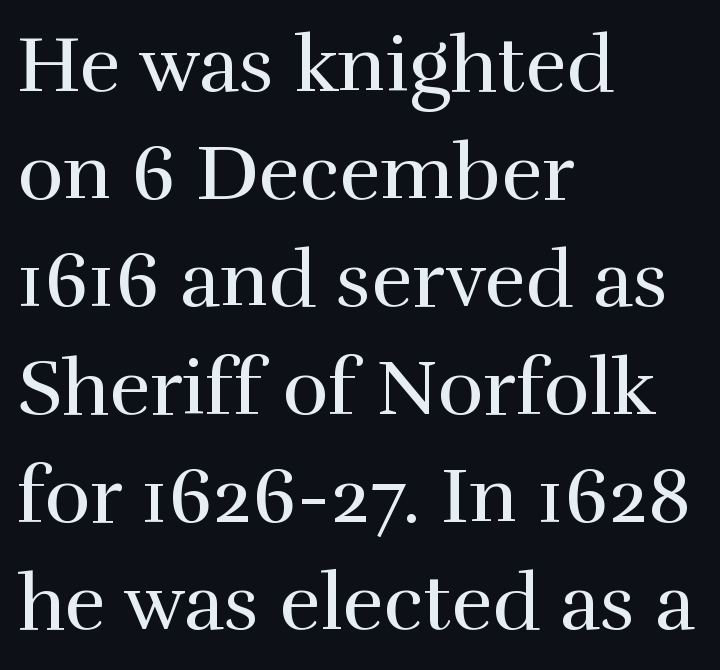
The image shows 78 px regular-weight serif type, upright; set left-aligned, normal line spacing (1.38x), normal letter spacing, not underlined; a medium x-height.
